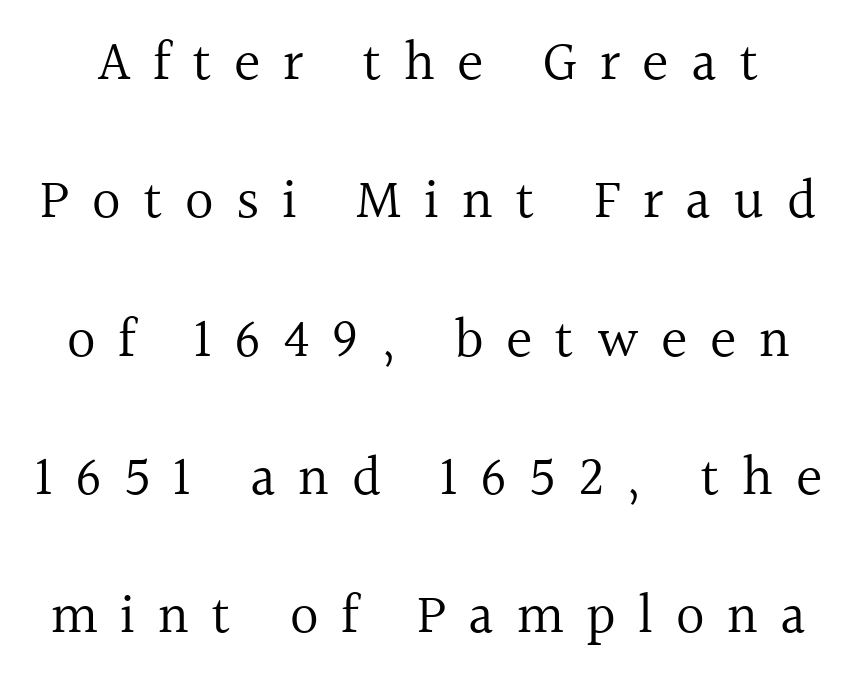
Q: Is the text bold? A: No.
Q: Is the text italic (slanted)? A: No, it is upright.
Q: Is the typeface a serif or a sans-serif typeface? A: Serif.
Q: Is the text underlined? A: No.
Q: Is the spacing between letters normal or unusually wide? A: Unusually wide.
Q: Is the spacing between lines tight, normal or loose? A: Loose.
Q: Width (condensed, normal, or wide)? A: Normal.
Q: x-height? A: Medium.
Q: Monospaced? A: No.
